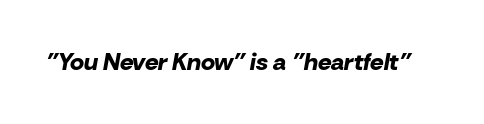
The image shows 24 px bold type, italic (leaning right); set normal letter spacing, not underlined.
